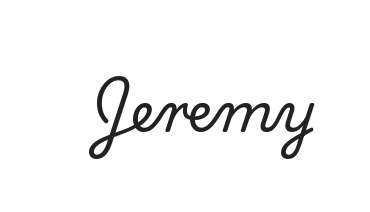
Q: Is the text italic (slanted)? A: Yes.
Q: Is the typeface a serif or a sans-serif typeface? A: Serif.
Q: Is the text underlined? A: No.
Q: Is the spacing between letters normal or unusually wide? A: Normal.
Q: Width (condensed, normal, or wide)? A: Normal.
Q: Stroke contrast? A: Medium.
Q: x-height? A: Small.
Q: Monospaced? A: No.
